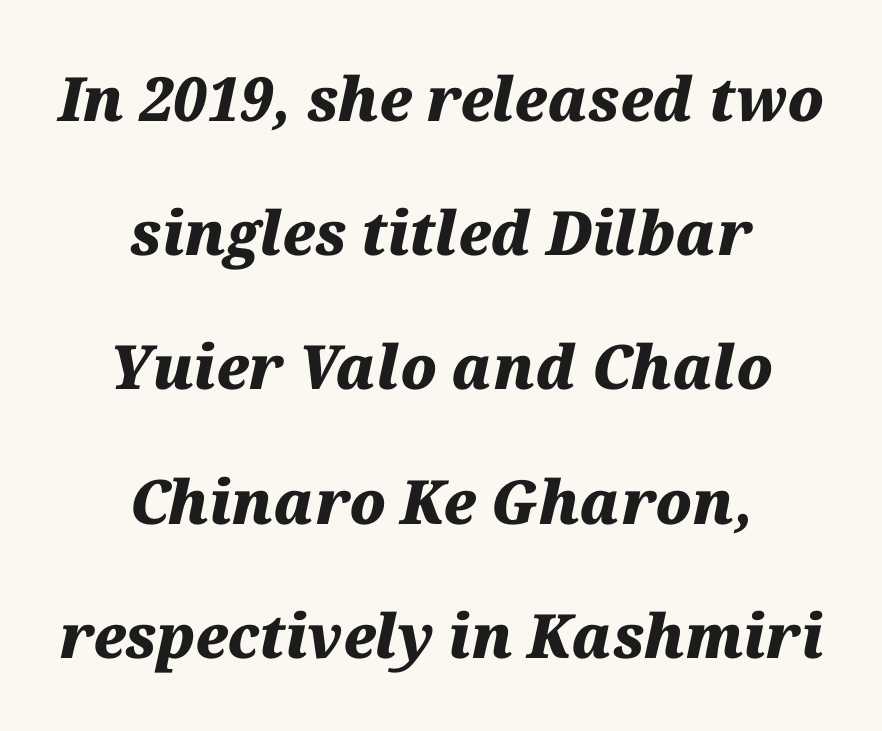
Spacing between characters is what you'd get straight out of the box. These lines are rendered in a variable-pitch font. A clean baseline with only descenders dipping below it. The text carries the slant typical of an italic or oblique font. Both edges are ragged and mirror each other, which tells us the setting is centered.
